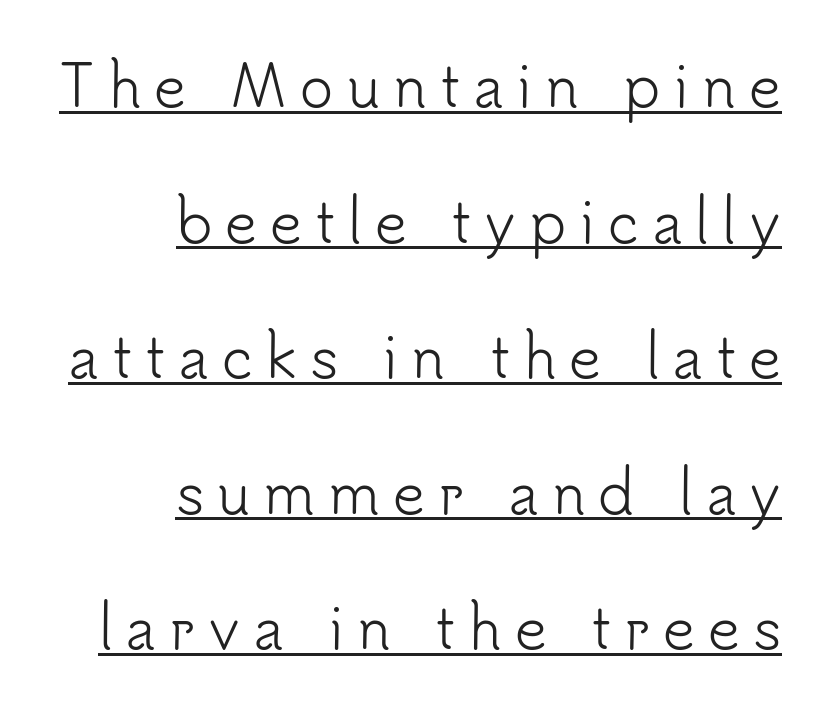
{"serif": "no", "italic": "no", "bold": "no", "weight": "light", "width": "normal", "stroke_contrast": "low", "x_height": "small", "monospaced": "no", "underline": "yes", "align": "right", "line_spacing": "loose", "line_spacing_ratio": 2.42, "letter_spacing": "wide", "letter_spacing_em": 0.23, "glyph_px": 56}
